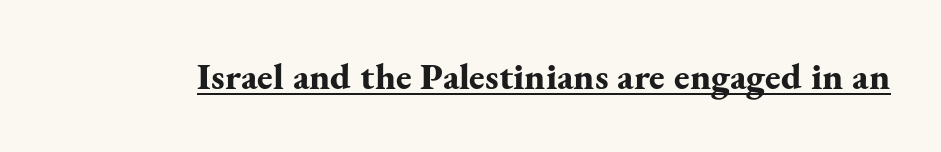
The image shows 37 px bold serif type, upright; set normal letter spacing, underlined; medium stroke contrast and a small x-height.
